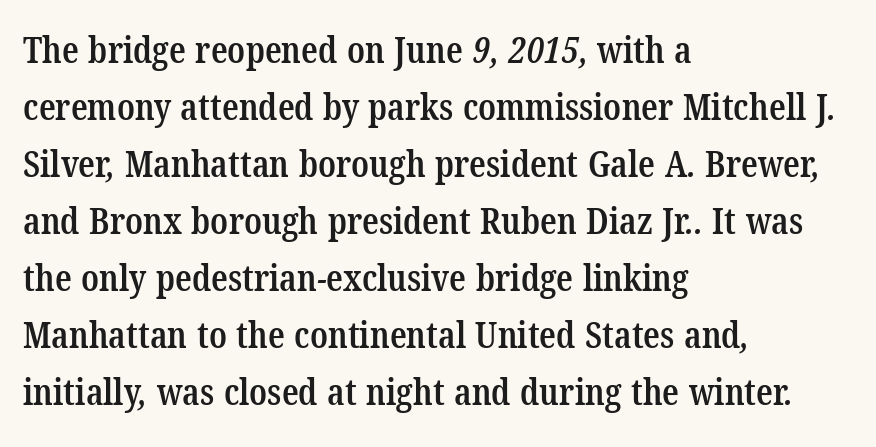
The image shows 37 px semibold, condensed serif type; set left-aligned, normal line spacing (1.54x), normal letter spacing, not underlined; low stroke contrast and a medium x-height.
